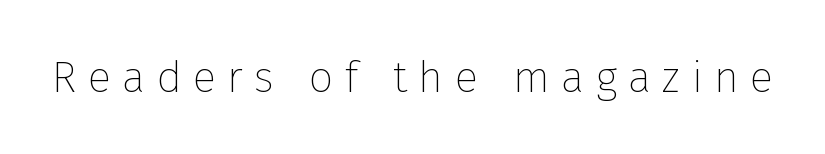
The image shows 44 px thin sans-serif type, upright; set unusually wide letter spacing (+0.25 em), not underlined; low stroke contrast and a medium x-height.
